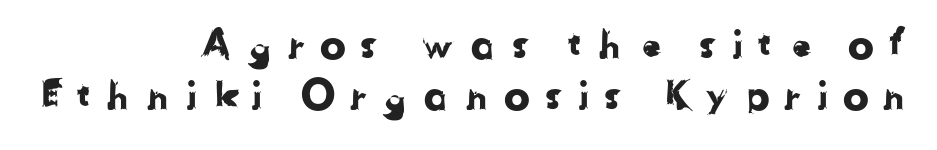
The image shows 39 px sans-serif type; set right-aligned, normal line spacing (1.32x), unusually wide letter spacing (+0.35 em), not underlined; low stroke contrast and a medium x-height.
